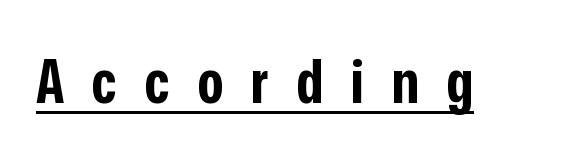
{"serif": "no", "italic": "no", "bold": "yes", "weight": "bold", "width": "condensed", "stroke_contrast": "low", "x_height": "medium", "monospaced": "no", "underline": "yes", "letter_spacing": "wide", "letter_spacing_em": 0.46, "glyph_px": 61}
